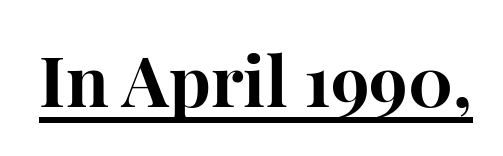
Q: Is the text bold? A: Yes.
Q: Is the text italic (slanted)? A: No, it is upright.
Q: Is the typeface a serif or a sans-serif typeface? A: Serif.
Q: Is the text underlined? A: Yes.
Q: Is the spacing between letters normal or unusually wide? A: Normal.
Q: Width (condensed, normal, or wide)? A: Normal.
Q: Stroke contrast? A: High.
Q: x-height? A: Medium.
Q: Monospaced? A: No.
